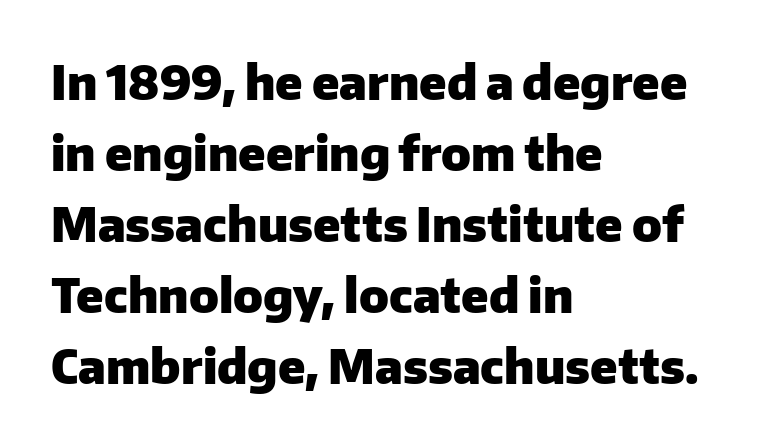
The image shows 47 px heavy sans-serif type, upright; set left-aligned, normal line spacing (1.51x), normal letter spacing, not underlined; low stroke contrast and a medium x-height.
